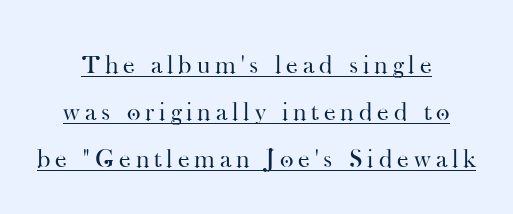
The strokes carry an ordinary text weight at most. Glance below the letters and you will spot a drawn line. Reading down the block, each line starts at a different indent, mirrored at its end. Posture: vertical.
